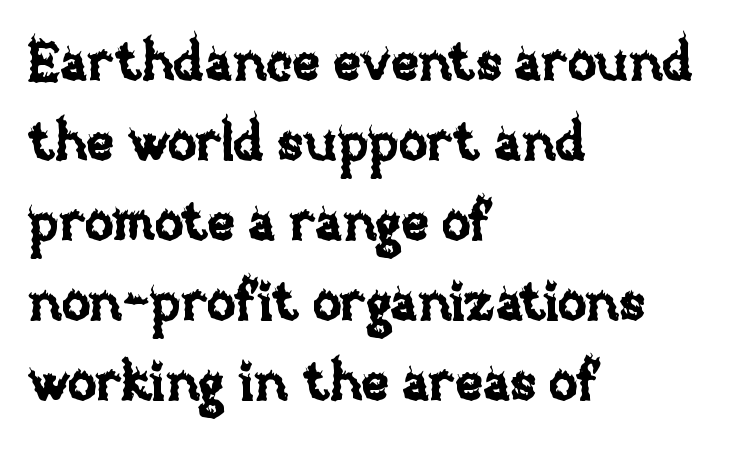
This sample has the flowing, uneven cadence of proportional lettering. Between one letter and the next there's only the usual sliver of space. The type sits square on the baseline with zero lean. The space beneath each line is pristine and unruled.
